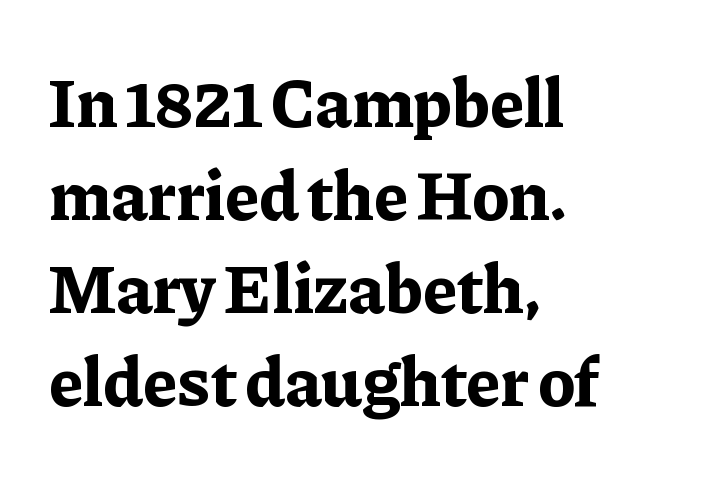
Visually the block forms a straight wall on the left and a jagged coastline on the right. Is the letter spacing exaggerated? No — it looks like the ordinary default. Stroke terminals: seriffed. Check under the words: just untouched page.
